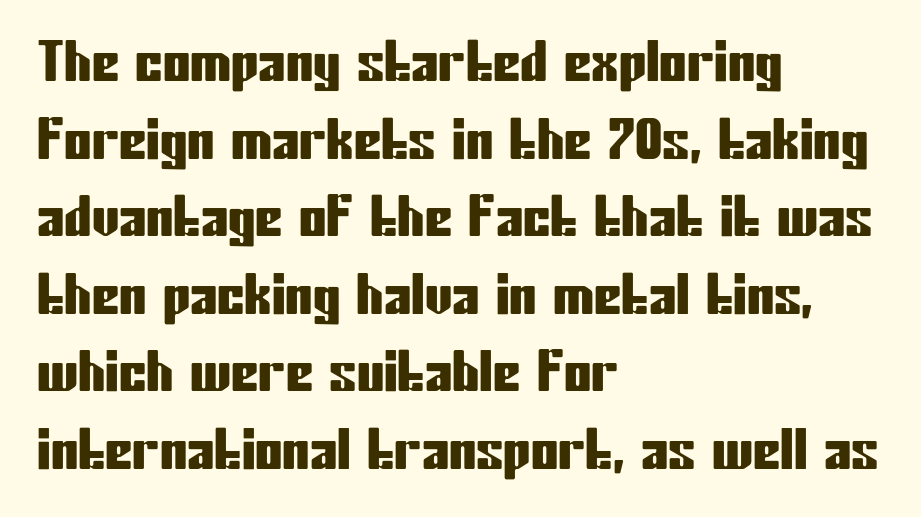
The image shows 55 px condensed sans-serif type, upright; set left-aligned, normal line spacing (1.41x), normal letter spacing, not underlined; low stroke contrast and a medium x-height.
